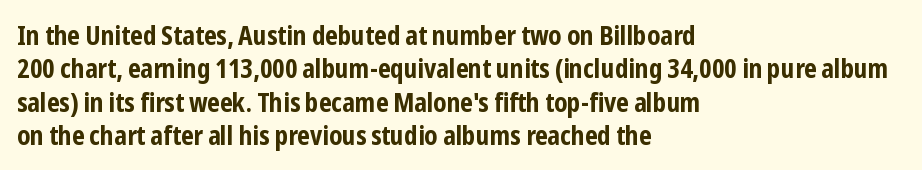
In terms of posture, this sample is upright. Look at the stroke-to-counter ratio: heavy, a bold. Notice how descenders clear the ascenders below comfortably — that's standard leading. The zone under the glyphs is completely vacant. The rendering keeps characters at their native spacing.
